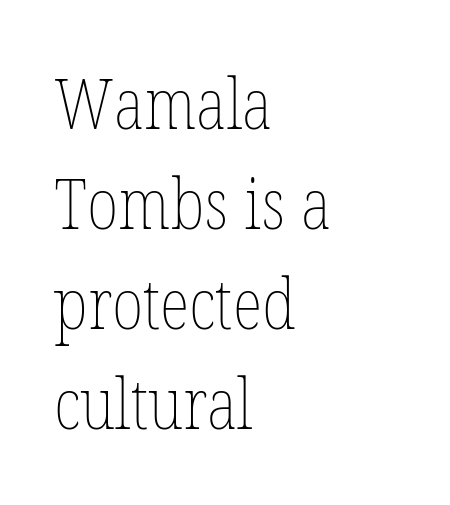
Q: Is the text bold? A: No.
Q: Is the text italic (slanted)? A: No, it is upright.
Q: Is the text underlined? A: No.
Q: How is the paragraph aligned? A: Left-aligned.
Q: Is the spacing between letters normal or unusually wide? A: Normal.
Q: Is the spacing between lines tight, normal or loose? A: Normal.
Q: Width (condensed, normal, or wide)? A: Condensed.
Q: Stroke contrast? A: Low.
Q: x-height? A: Medium.
Q: Monospaced? A: No.
